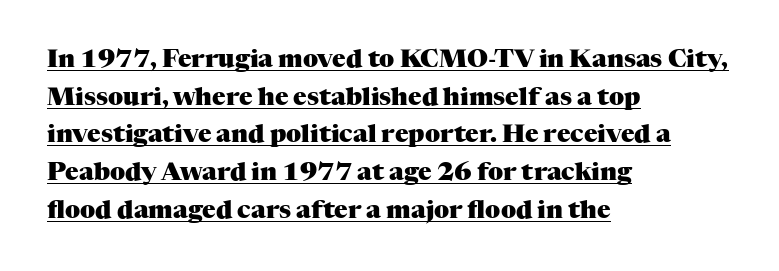
The image shows 25 px bold type, upright; set left-aligned, normal line spacing (1.51x), normal letter spacing, underlined.
